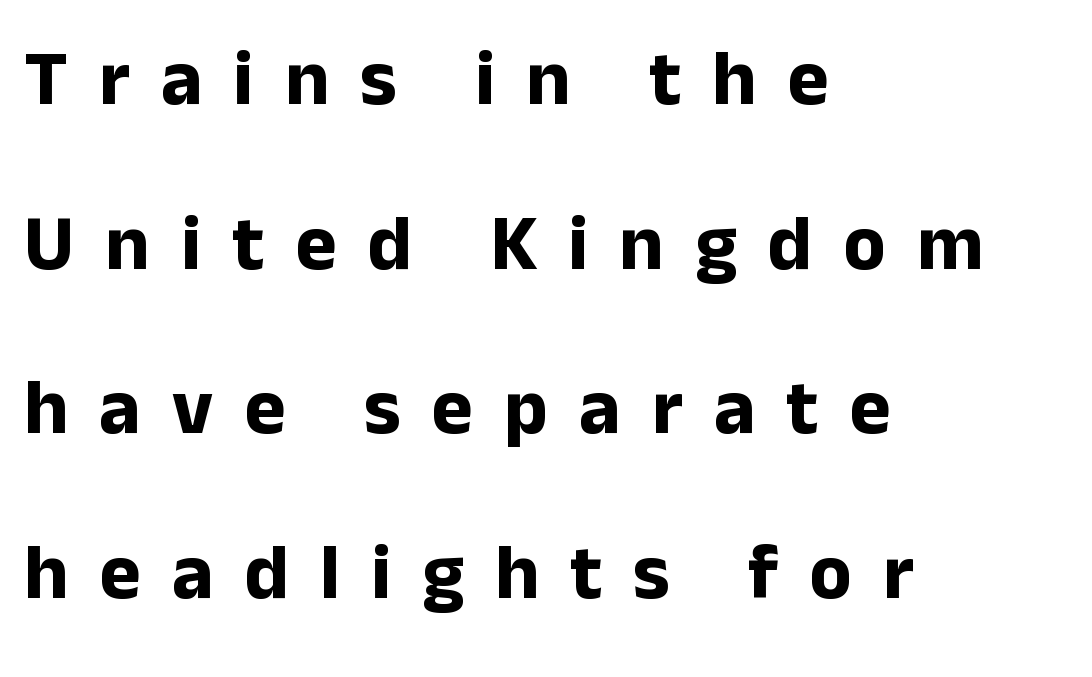
Q: Is the text bold? A: Yes.
Q: Is the text italic (slanted)? A: No, it is upright.
Q: Is the typeface a serif or a sans-serif typeface? A: Sans-serif.
Q: Is the text underlined? A: No.
Q: How is the paragraph aligned? A: Left-aligned.
Q: Is the spacing between letters normal or unusually wide? A: Unusually wide.
Q: Is the spacing between lines tight, normal or loose? A: Loose.
Q: Width (condensed, normal, or wide)? A: Normal.
Q: Stroke contrast? A: Low.
Q: x-height? A: Medium.
Q: Monospaced? A: No.
